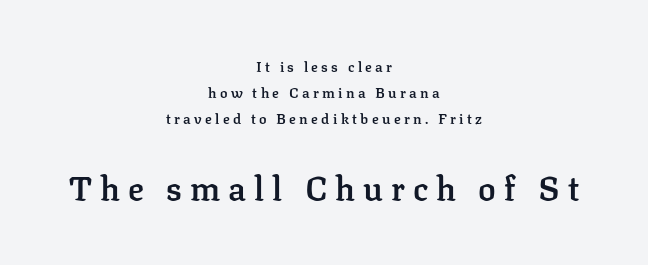
The image shows 33 px semibold serif type, upright; set centered, line spacing 1.87x, unusually wide letter spacing (+0.24 em), not underlined; the second (bottom) block is 2.36x larger; low stroke contrast and a medium x-height.
